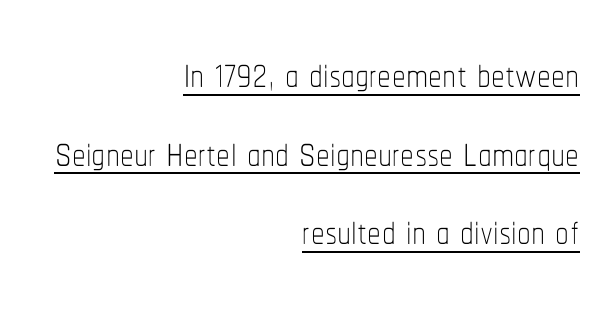
Q: Is the text bold? A: No.
Q: Is the text italic (slanted)? A: No, it is upright.
Q: Is the text underlined? A: Yes.
Q: How is the paragraph aligned? A: Right-aligned.
Q: Is the spacing between letters normal or unusually wide? A: Normal.
Q: Is the spacing between lines tight, normal or loose? A: Normal.
Q: Width (condensed, normal, or wide)? A: Condensed.
Q: Stroke contrast? A: Low.
Q: x-height? A: Medium.
Q: Monospaced? A: No.
